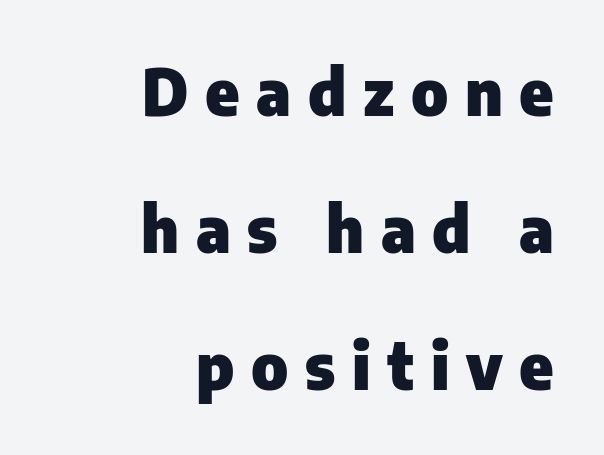
{"serif": "no", "italic": "no", "bold": "yes", "weight": "heavy", "width": "normal", "stroke_contrast": "low", "x_height": "medium", "monospaced": "no", "underline": "no", "align": "right", "line_spacing": "loose", "line_spacing_ratio": 2.14, "letter_spacing": "wide", "letter_spacing_em": 0.26, "glyph_px": 64}
